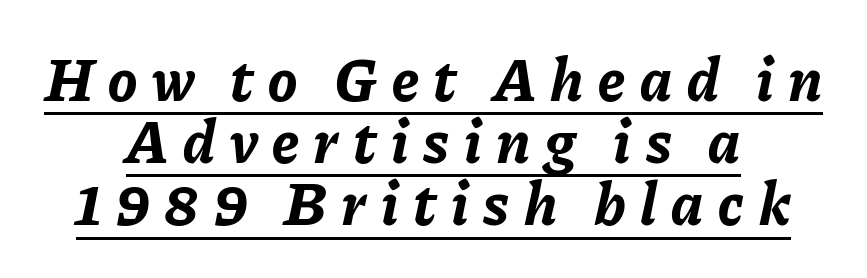
Q: Is the text bold? A: Yes.
Q: Is the text italic (slanted)? A: Yes, it leans right by about 11 degrees.
Q: Is the text underlined? A: Yes.
Q: How is the paragraph aligned? A: Centered.
Q: Is the spacing between letters normal or unusually wide? A: Unusually wide.
Q: Is the spacing between lines tight, normal or loose? A: Tight.
Q: Width (condensed, normal, or wide)? A: Normal.
Q: Stroke contrast? A: Low.
Q: x-height? A: Medium.
Q: Monospaced? A: No.
